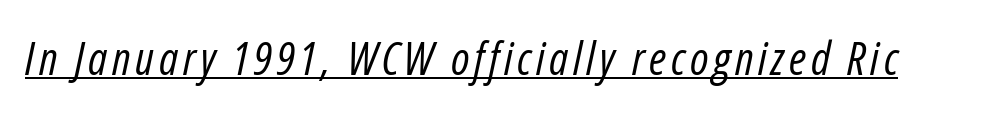
{"italic": "yes", "lean": "right", "slant_degrees": 12, "bold": "no", "weight": "regular", "width": "condensed", "stroke_contrast": "low", "x_height": "medium", "monospaced": "no", "underline": "yes", "glyph_px": 46}
